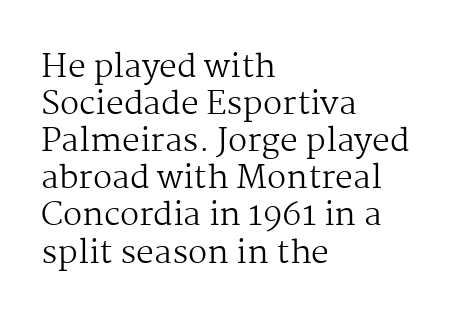
Q: Is the text bold? A: No.
Q: Is the text italic (slanted)? A: No, it is upright.
Q: Is the typeface a serif or a sans-serif typeface? A: Serif.
Q: Is the text underlined? A: No.
Q: How is the paragraph aligned? A: Left-aligned.
Q: Is the spacing between letters normal or unusually wide? A: Normal.
Q: Width (condensed, normal, or wide)? A: Normal.
Q: Stroke contrast? A: Medium.
Q: x-height? A: Medium.
Q: Monospaced? A: No.
